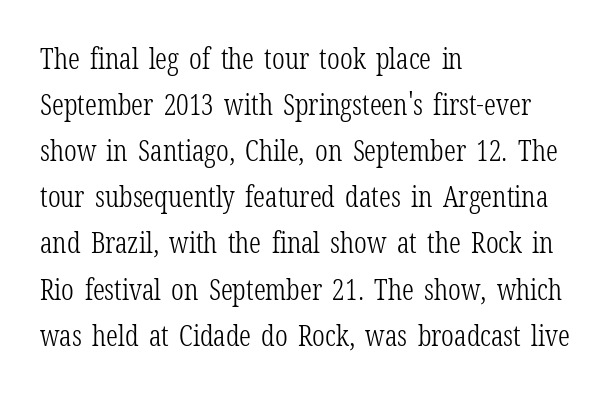
Q: Is the text bold? A: No.
Q: Is the text italic (slanted)? A: No, it is upright.
Q: Is the typeface a serif or a sans-serif typeface? A: Serif.
Q: Is the text underlined? A: No.
Q: How is the paragraph aligned? A: Left-aligned.
Q: Is the spacing between letters normal or unusually wide? A: Normal.
Q: Is the spacing between lines tight, normal or loose? A: Normal.
Q: Width (condensed, normal, or wide)? A: Condensed.
Q: Stroke contrast? A: Low.
Q: x-height? A: Medium.
Q: Monospaced? A: No.
